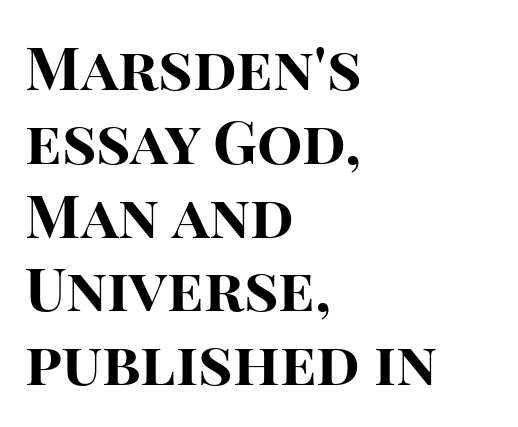
The image shows 60 px bold sans-serif type, upright; set left-aligned, line spacing 1.23x, normal letter spacing, not underlined; high stroke contrast and a large x-height.
